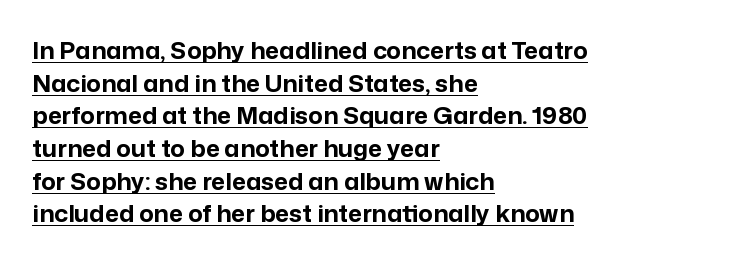
{"italic": "no", "bold": "yes", "underline": "yes", "align": "left", "line_spacing": "normal", "line_spacing_ratio": 1.36, "letter_spacing": "normal", "letter_spacing_em": 0.0, "glyph_px": 24}
